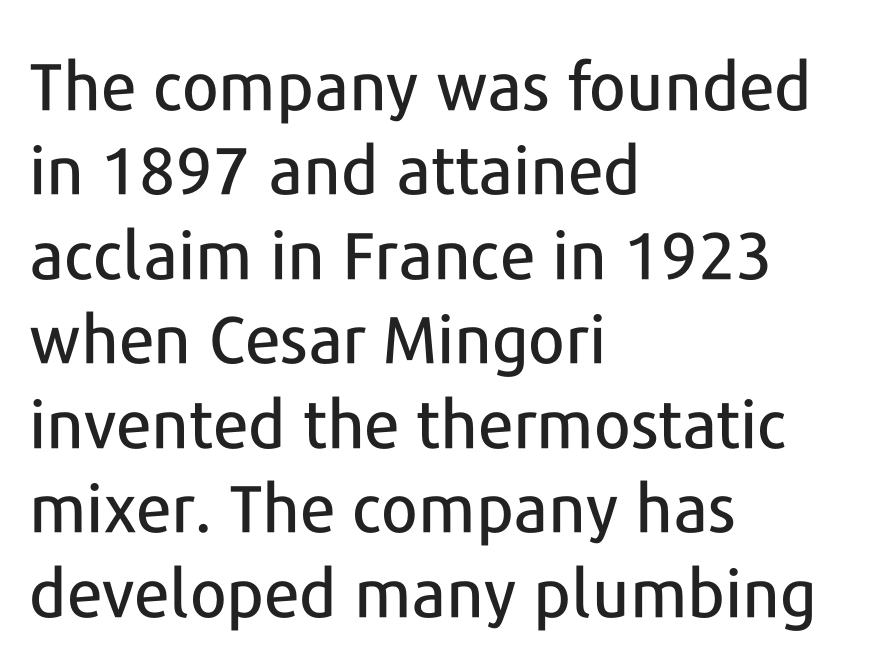
The image shows 66 px sans-serif type, upright; set left-aligned, normal line spacing (1.28x), normal letter spacing, not underlined; low stroke contrast and a medium x-height.
